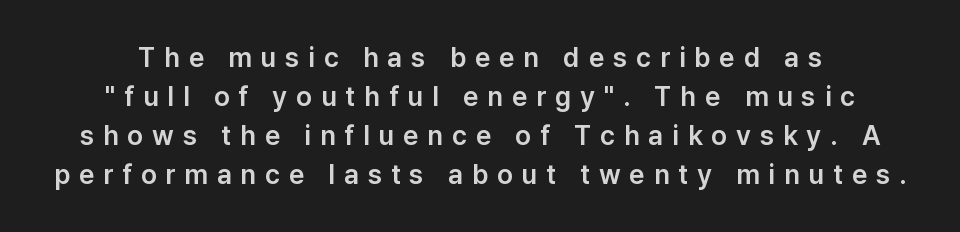
What's the leading like? Ordinary, nothing unusual. Just letters on the line, the space beneath them empty. Posture: vertical. Each word looks stretched out because of the extra space between its letters.
